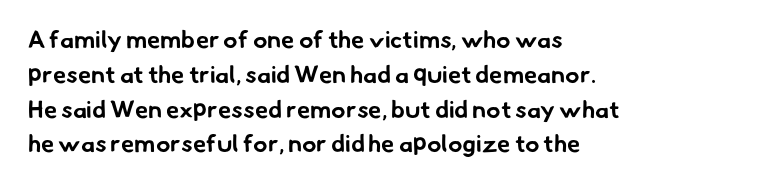
Casual observation: everything's shoved over to the left. The horizontal fit of the characters is conventional and even. The characters look thick and weighty, a clear bold. The zone under the glyphs is completely vacant. Notice how descenders clear the ascenders below comfortably — that's standard leading.
